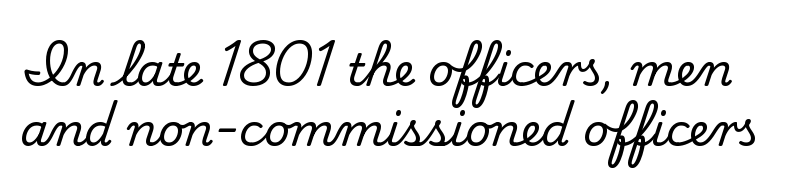
{"serif": "yes", "width": "normal", "stroke_contrast": "medium", "x_height": "small", "monospaced": "no", "underline": "no", "line_spacing": "normal", "line_spacing_ratio": 1.34, "letter_spacing": "normal", "letter_spacing_em": 0.0, "glyph_px": 45}
